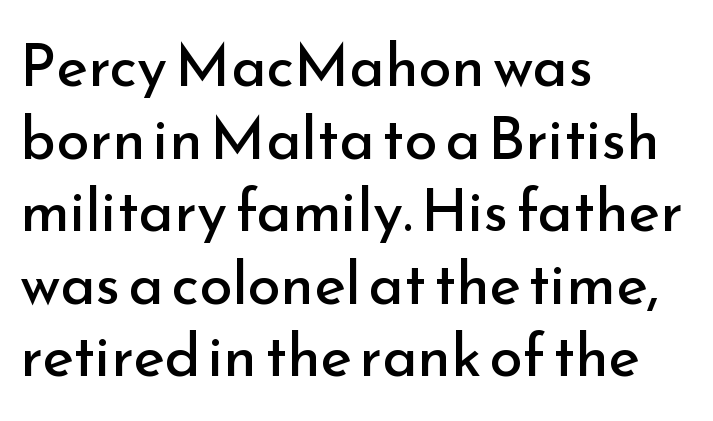
Serifs: no, the terminals of the letterforms are clean. The passage shown is typed in a proportional face where columns would drift. The axis of the letterforms is exactly vertical. Stroke thickness stays within the range of a standard reading face or lighter.
